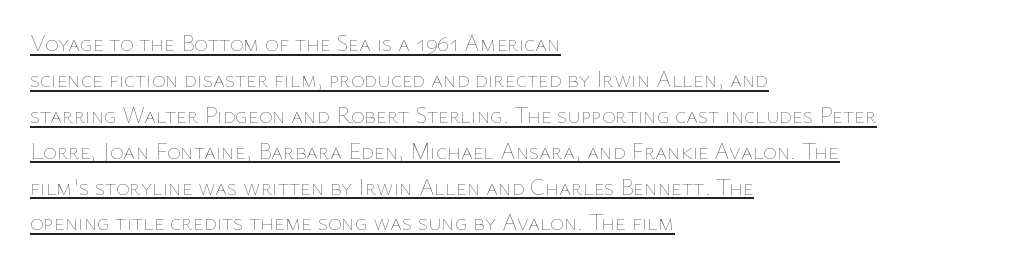
The face used here appears with an underline applied. The passage shown stacks its lines at a standard gap. Posture: upright roman. Stroke thickness stays within the range of a standard reading face or lighter. This sample uses plain, unmodified letter spacing.
